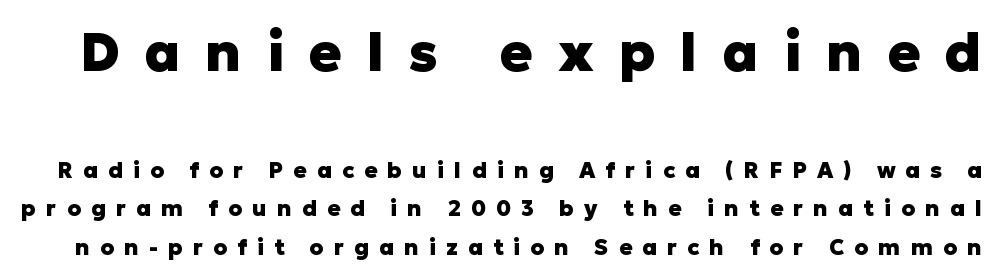
Posture: vertical. Note: no serifs on the glyphs. Type size steps down from the first block to the second. Weight: bold. Look at the tracking — it's clearly loosened, letters drifting apart. Just letters on the line, the space beneath them empty.
